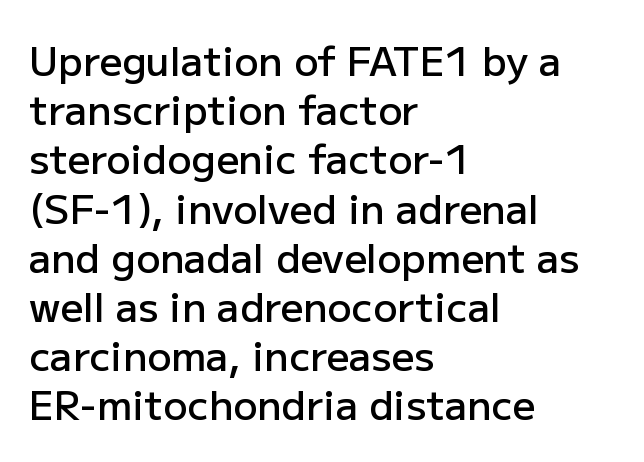
The image shows 40 px semibold sans-serif type, upright; set left-aligned, line spacing 1.23x, normal letter spacing, not underlined; low stroke contrast and a medium x-height.
